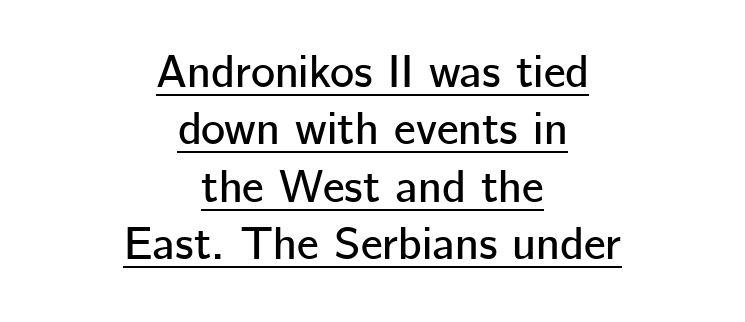
The image shows 46 px sans-serif type, upright; set centered, normal line spacing (1.25x), normal letter spacing, underlined; low stroke contrast and a medium x-height.
